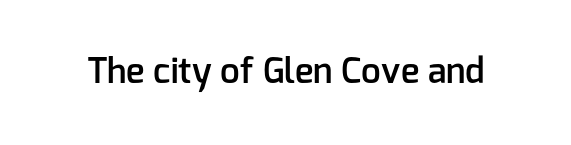
{"serif": "no", "italic": "no", "bold": "semi", "weight": "semibold", "width": "normal", "stroke_contrast": "low", "x_height": "medium", "monospaced": "no", "underline": "no", "letter_spacing": "normal", "letter_spacing_em": 0.0, "glyph_px": 35}
